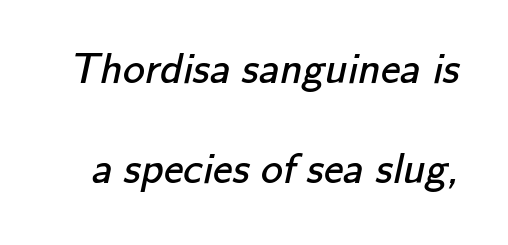
{"serif": "no", "bold": "no", "weight": "regular", "width": "normal", "stroke_contrast": "low", "x_height": "small", "monospaced": "no", "underline": "no", "line_spacing": "loose", "line_spacing_ratio": 2.28, "letter_spacing": "normal", "letter_spacing_em": 0.0, "glyph_px": 44}
